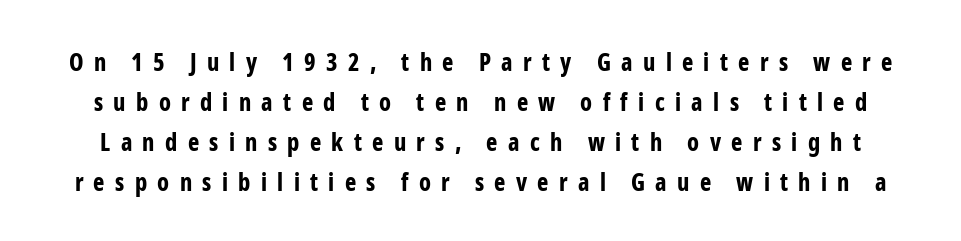
{"italic": "no", "bold": "yes", "underline": "no", "line_spacing": "normal", "line_spacing_ratio": 1.66, "letter_spacing": "wide", "letter_spacing_em": 0.43, "glyph_px": 24}
